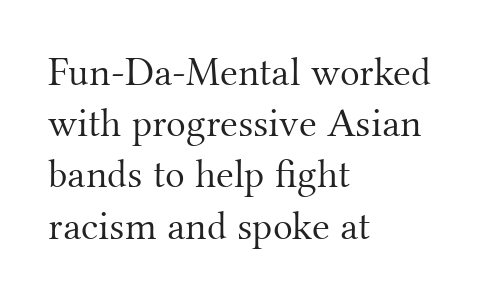
Q: Is the text bold? A: No.
Q: Is the text italic (slanted)? A: No, it is upright.
Q: Is the typeface a serif or a sans-serif typeface? A: Serif.
Q: Is the text underlined? A: No.
Q: How is the paragraph aligned? A: Left-aligned.
Q: Is the spacing between letters normal or unusually wide? A: Normal.
Q: Is the spacing between lines tight, normal or loose? A: Normal.
Q: Width (condensed, normal, or wide)? A: Normal.
Q: Stroke contrast? A: Medium.
Q: x-height? A: Small.
Q: Monospaced? A: No.
